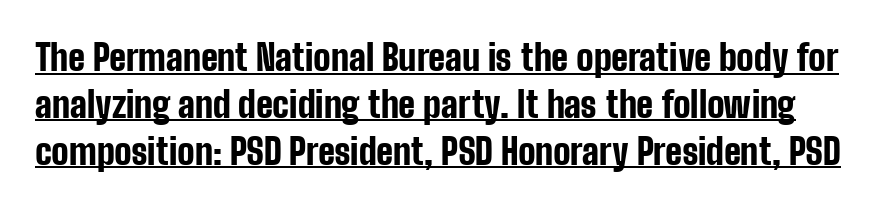
Q: Is the text bold? A: Yes.
Q: Is the text italic (slanted)? A: No, it is upright.
Q: Is the typeface a serif or a sans-serif typeface? A: Sans-serif.
Q: Is the text underlined? A: Yes.
Q: Is the spacing between letters normal or unusually wide? A: Normal.
Q: Is the spacing between lines tight, normal or loose? A: Normal.
Q: Width (condensed, normal, or wide)? A: Condensed.
Q: Stroke contrast? A: Low.
Q: x-height? A: Medium.
Q: Monospaced? A: No.
